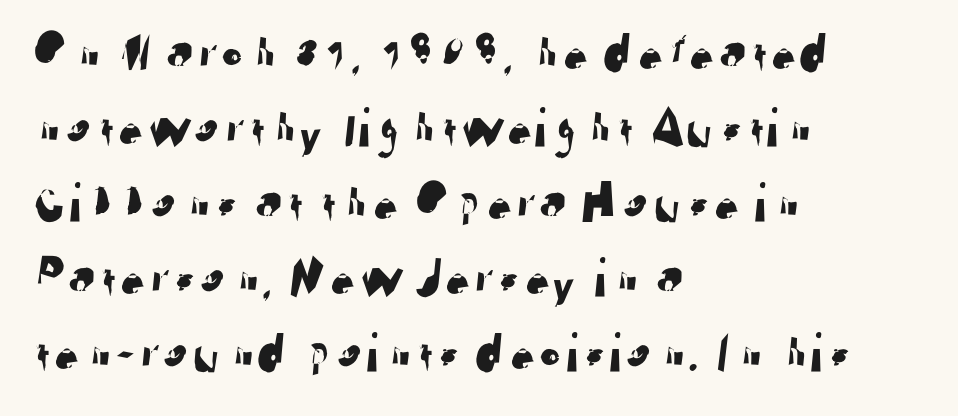
{"serif": "no", "width": "normal", "stroke_contrast": "low", "x_height": "medium", "monospaced": "no", "underline": "no", "align": "left", "line_spacing": "normal", "line_spacing_ratio": 1.34, "letter_spacing": "normal", "letter_spacing_em": 0.0, "glyph_px": 56}
